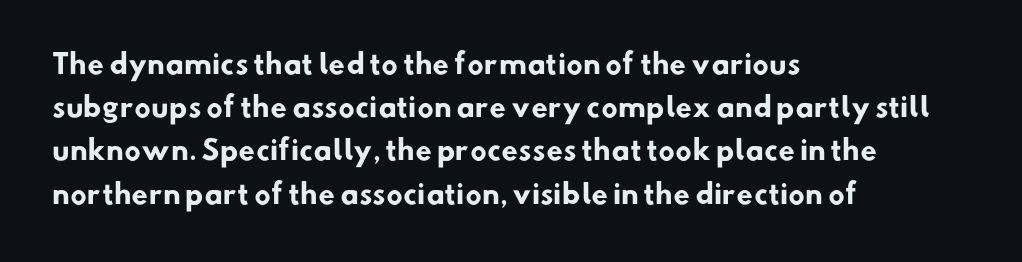
Q: Is the text bold? A: Yes.
Q: Is the text underlined? A: No.
Q: How is the paragraph aligned? A: Left-aligned.
Q: Is the spacing between letters normal or unusually wide? A: Normal.
Q: Is the spacing between lines tight, normal or loose? A: Normal.
